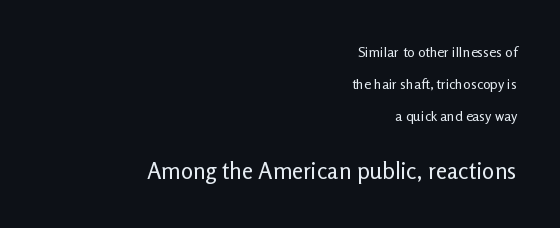
The image shows 23 px text type, upright; set right-aligned, loose line spacing (2.27x), normal letter spacing, not underlined; the second (bottom) block is 1.64x larger.
